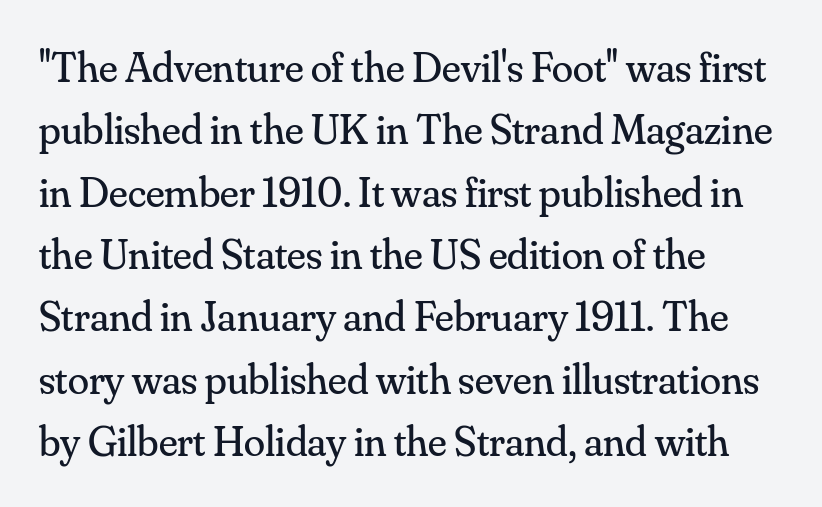
Every character sits straight up, as roman type does. The specimen omits any rule beneath the text block's lines. The rag falls on the right side of this text block. Weight: in the light-to-regular range.
